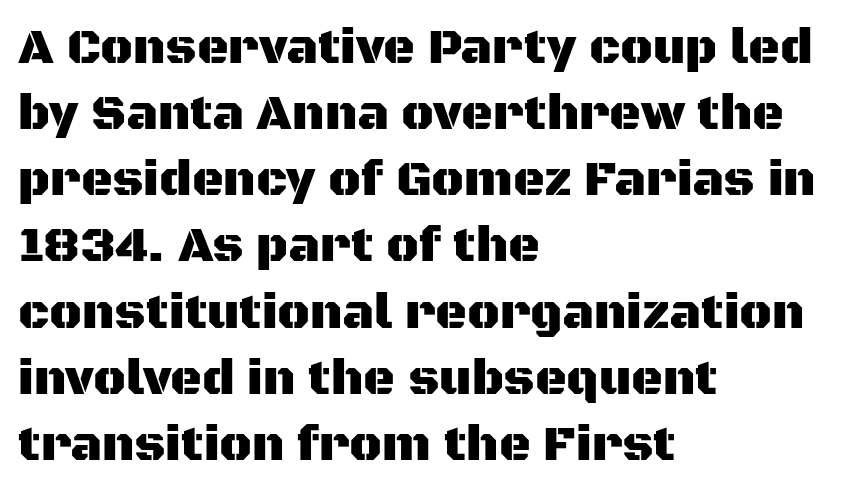
The image shows 49 px sans-serif type, upright; set left-aligned, normal line spacing (1.35x), normal letter spacing, not underlined; medium stroke contrast and a large x-height.
